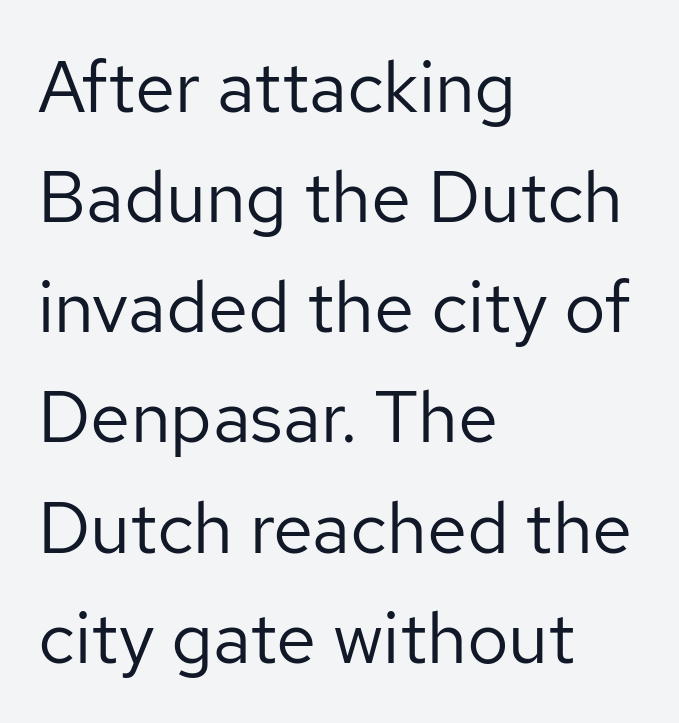
{"serif": "no", "italic": "no", "bold": "no", "weight": "regular", "width": "normal", "stroke_contrast": "low", "x_height": "medium", "monospaced": "no", "underline": "no", "align": "left", "line_spacing": "normal", "line_spacing_ratio": 1.53, "letter_spacing": "normal", "letter_spacing_em": 0.0, "glyph_px": 72}
